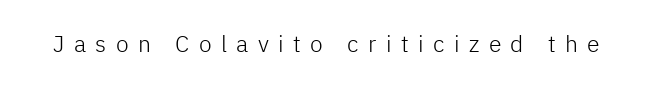
The image shows 23 px text type, upright; set unusually wide letter spacing (+0.41 em), not underlined.
